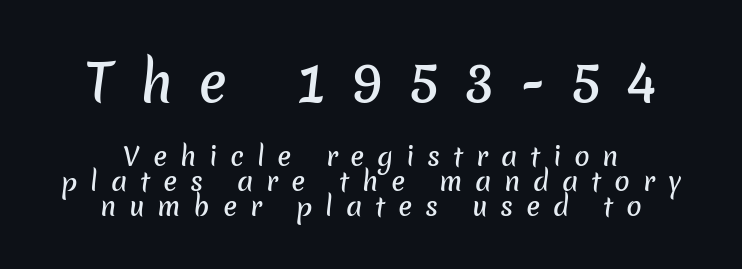
Q: Is the typeface a serif or a sans-serif typeface? A: Sans-serif.
Q: Is the text underlined? A: No.
Q: How is the paragraph aligned? A: Centered.
Q: Is the spacing between letters normal or unusually wide? A: Unusually wide.
Q: Is the spacing between lines tight, normal or loose? A: Tight.
Q: Which block of text is set in a larger size, the first (top) or the second (bottom)? A: The first (top) one.
Q: Width (condensed, normal, or wide)? A: Normal.
Q: Stroke contrast? A: Low.
Q: x-height? A: Medium.
Q: Monospaced? A: No.
